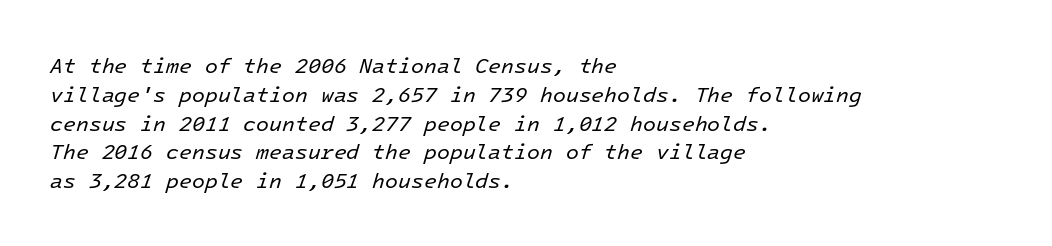
Q: Is the text bold? A: No.
Q: Is the text italic (slanted)? A: Yes, it leans right by about 16 degrees.
Q: Is the text underlined? A: No.
Q: How is the paragraph aligned? A: Left-aligned.
Q: Is the spacing between letters normal or unusually wide? A: Normal.
Q: Is the spacing between lines tight, normal or loose? A: Normal.
